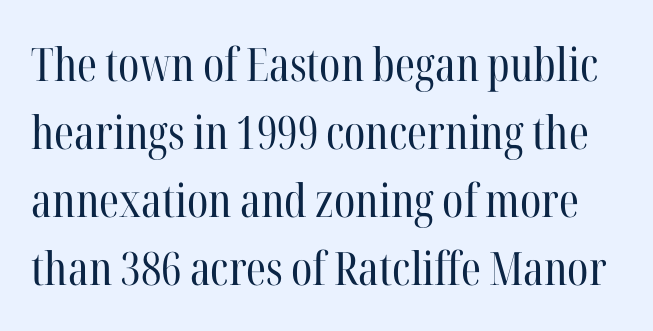
The image shows 46 px regular-weight, condensed serif type, upright; set normal line spacing (1.48x), normal letter spacing, not underlined; high stroke contrast and a medium x-height.
